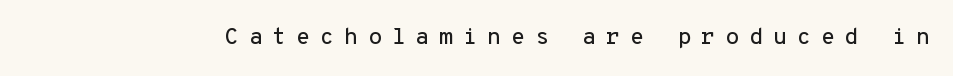
The image shows 23 px text type, upright; set unusually wide letter spacing (+0.42 em), not underlined.
